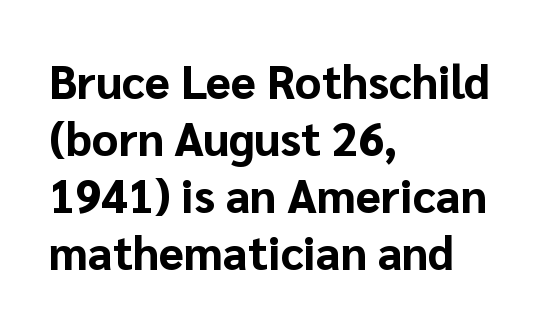
{"serif": "no", "italic": "no", "bold": "yes", "weight": "bold", "width": "normal", "stroke_contrast": "low", "x_height": "medium", "monospaced": "no", "underline": "no", "align": "left", "line_spacing_ratio": 1.24, "letter_spacing": "normal", "letter_spacing_em": 0.0, "glyph_px": 46}
